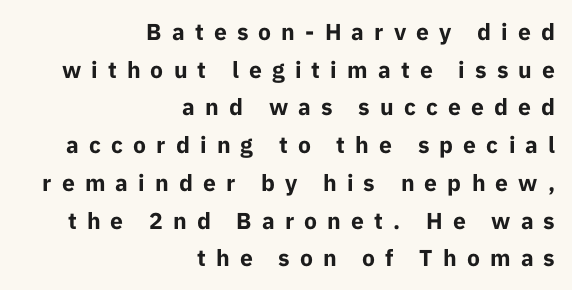
The image shows 23 px bold type, upright; set right-aligned, normal line spacing (1.64x), unusually wide letter spacing (+0.44 em), not underlined.
